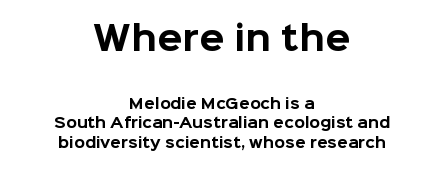
{"serif": "no", "italic": "no", "bold": "yes", "weight": "bold", "width": "normal", "stroke_contrast": "low", "x_height": "medium", "monospaced": "no", "underline": "no", "align": "center", "line_spacing": "normal", "line_spacing_ratio": 1.4, "letter_spacing": "normal", "letter_spacing_em": 0.0, "larger_block": "first", "size_ratio": 2.36, "glyph_px": 33}
